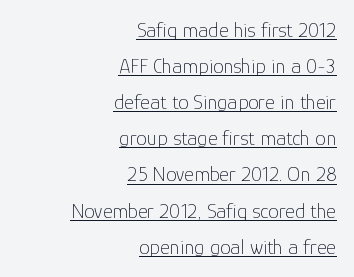
Q: Is the text bold? A: No.
Q: Is the text italic (slanted)? A: No, it is upright.
Q: Is the text underlined? A: Yes.
Q: How is the paragraph aligned? A: Right-aligned.
Q: Is the spacing between letters normal or unusually wide? A: Normal.
